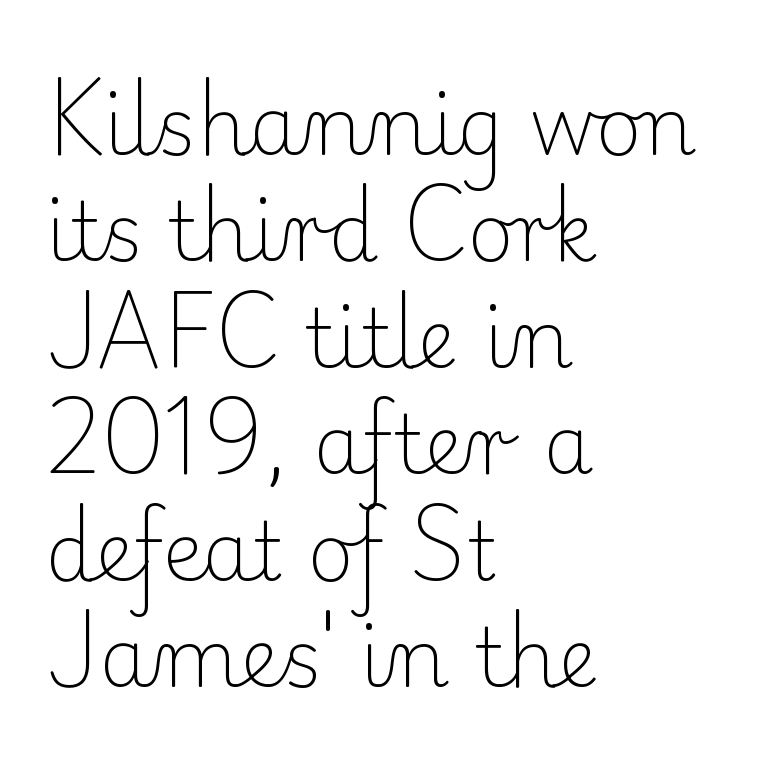
Is the block centered? No — it sits flush against the left margin. Heaviness? Minimal to ordinary, like unemphasized prose. Descender tails drop into unmarked territory. Small tapered or slab feet sit at the stroke ends, so this counts as serif.
